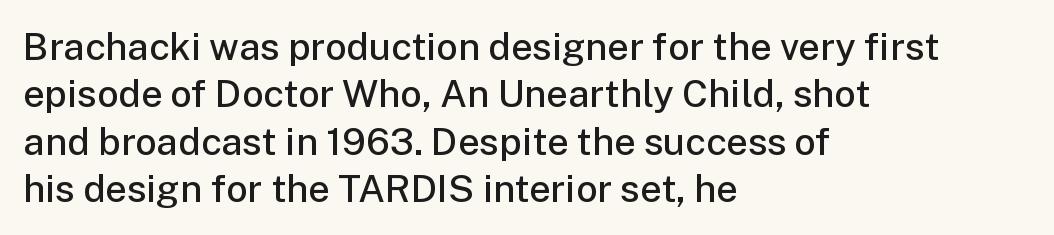
The gap between lines stays unmarked. Look at the stroke-to-counter ratio: somewhat heavy, a semibold. Italic? Not at all — the glyphs are vertical. You could not count columns in this text — the font is proportionally spaced. Compared with typical paragraphs, the rows here are spaced about the same.
